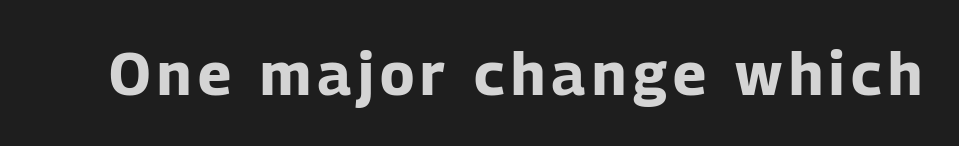
The image shows 59 px bold sans-serif type, upright; set not underlined; low stroke contrast and a medium x-height.
